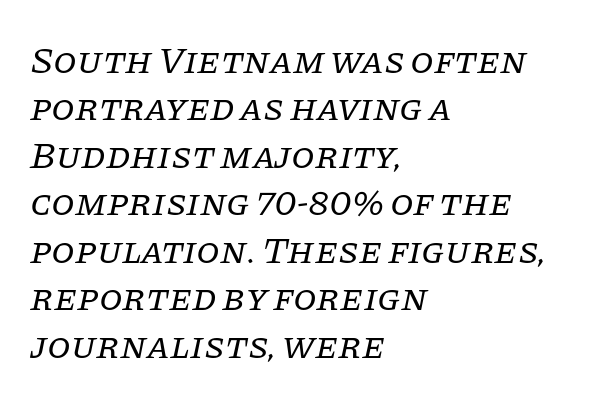
The image shows 38 px regular-weight serif type, italic (leaning right); set left-aligned, normal line spacing (1.25x), normal letter spacing, not underlined; low stroke contrast and a large x-height.
